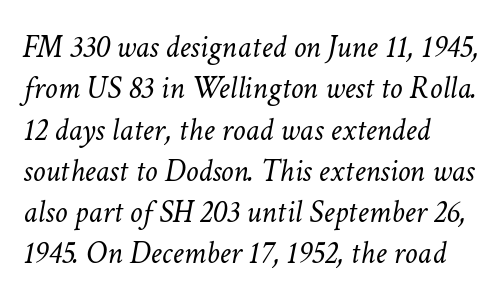
Think of a printed novel: that variable character pitch is what you see here. Letters have the restrained weight of plain body copy at most. Quick note: italic. In CSS terms this would be text-align: left.
